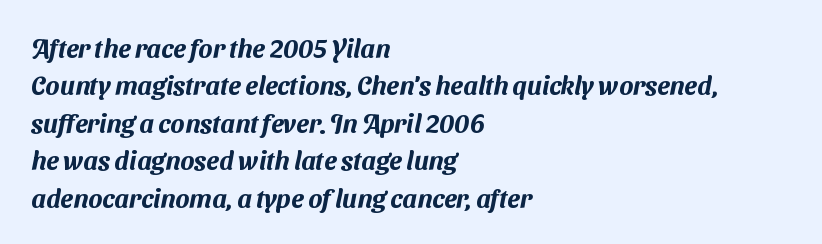
Q: Is the text underlined? A: No.
Q: How is the paragraph aligned? A: Left-aligned.
Q: Is the spacing between letters normal or unusually wide? A: Normal.
Q: Is the spacing between lines tight, normal or loose? A: Normal.
